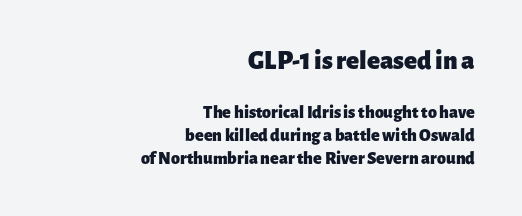
{"italic": "no", "bold": "yes", "underline": "no", "align": "right", "line_spacing": "normal", "line_spacing_ratio": 1.28, "letter_spacing": "normal", "letter_spacing_em": 0.0, "larger_block": "first", "size_ratio": 1.5, "glyph_px": 27}
